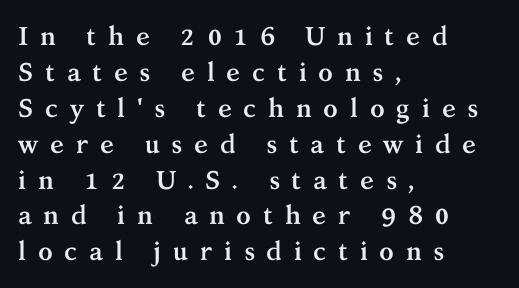
Its strokes are broad and dark, the hallmark of bold type. The tracking jumps out immediately: characters are airy and widely separated. Descenders are the only things crossing below the line. This is roman type, the default non-slanted kind.
